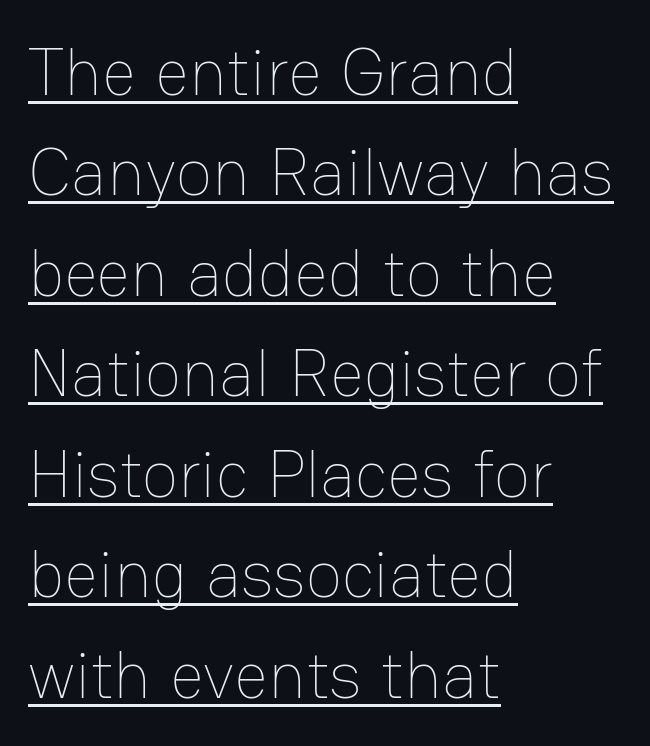
The space between consecutive lines is moderate. Layout note: lines flush left. The letterforms sit shoulder to shoulder at normal distance. The font's upright variant was chosen for this text. Has an underline been added? It has. The letters look calm and open, with moderate or lighter stems.
